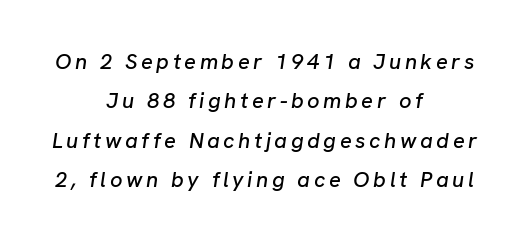
{"italic": "yes", "lean": "right", "slant_degrees": 8, "underline": "no", "align": "center", "line_spacing_ratio": 1.79, "glyph_px": 22}
